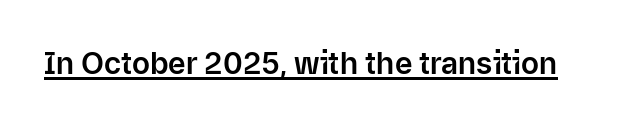
The image shows 30 px sans-serif type, upright; set normal letter spacing, underlined; low stroke contrast and a medium x-height.
